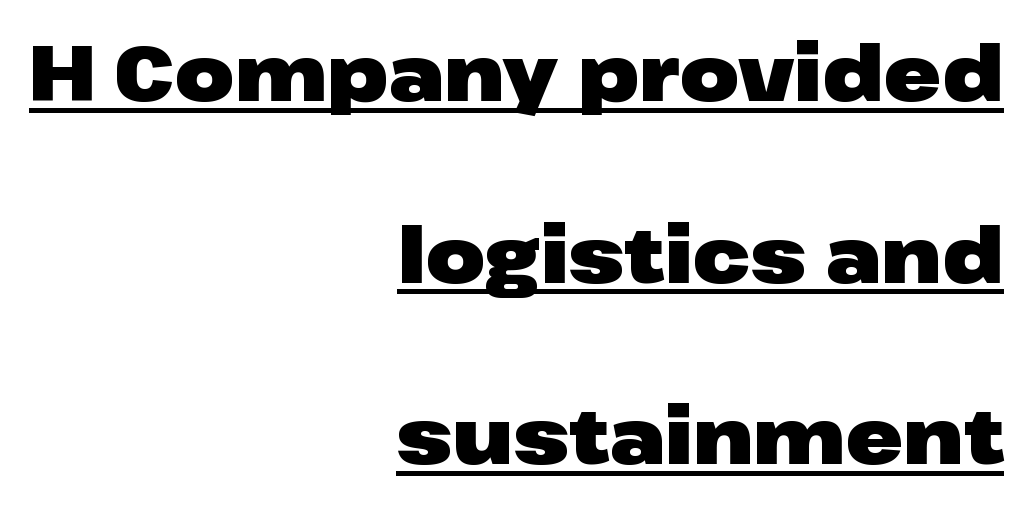
{"serif": "no", "italic": "no", "bold": "yes", "weight": "heavy", "width": "wide", "stroke_contrast": "low", "x_height": "medium", "monospaced": "no", "underline": "yes", "align": "right", "line_spacing": "loose", "line_spacing_ratio": 2.36, "letter_spacing": "normal", "letter_spacing_em": 0.0, "glyph_px": 77}
